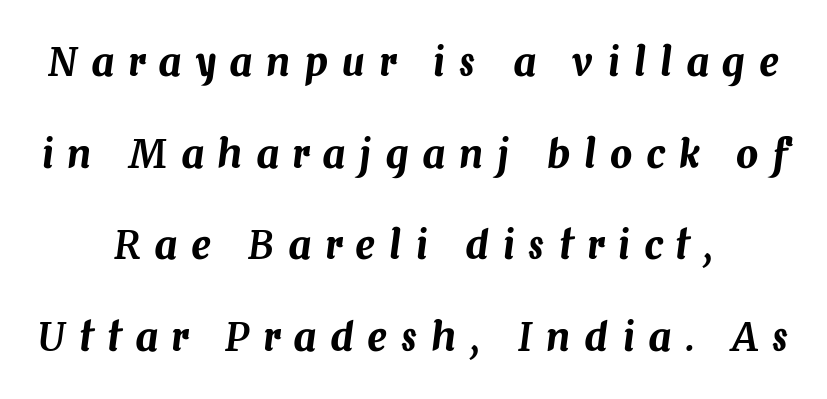
In terms of letterspacing, this is a distinctly airy, spread setting. The text block is weighted toward neither margin, spreading evenly from the middle. This rendering features lettering with no underline. Do the characters align in a grid? No, the font is proportional. Is there much room between lines? Yes — plenty of vertical air separates them.
